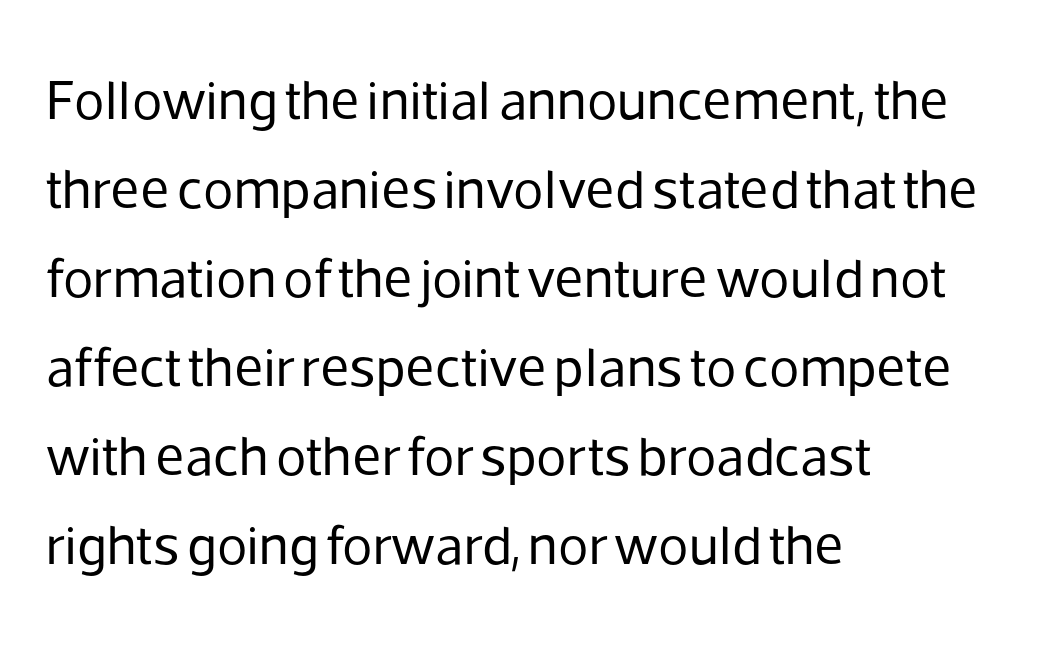
{"serif": "no", "italic": "no", "bold": "no", "weight": "regular", "width": "normal", "stroke_contrast": "low", "x_height": "medium", "monospaced": "no", "underline": "no", "align": "left", "line_spacing": "normal", "line_spacing_ratio": 1.59, "letter_spacing": "normal", "letter_spacing_em": 0.0, "glyph_px": 56}
